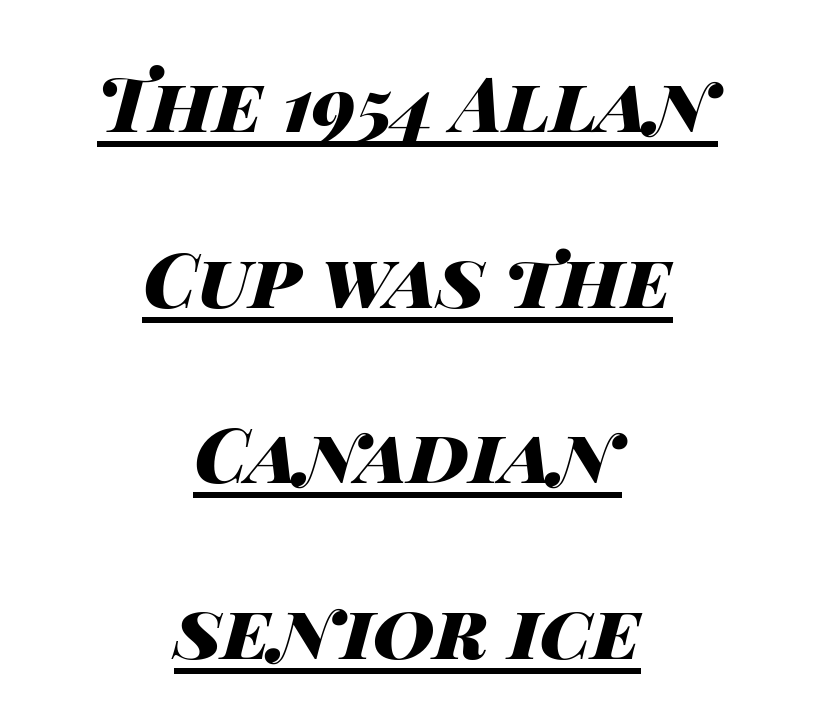
The block of text is sparse from top to bottom, with ample space between rows. This is heavy type, rendered in bold. The face used here has a pronounced slope to its letters. The rendering keeps characters at their native spacing. Varying glyph widths throughout — classic text-font behaviour. Decoration check: the copy is underlined.
